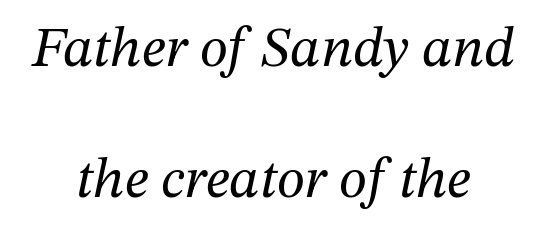
Compared with ordinary roman type, these characters are visibly tilted. Observe the serifs anchoring each vertical stroke in this sample. Each letter keeps its own natural width here, so spacing adapts to shape. The glyphs are unaccompanied by any horizontal stroke below them.
